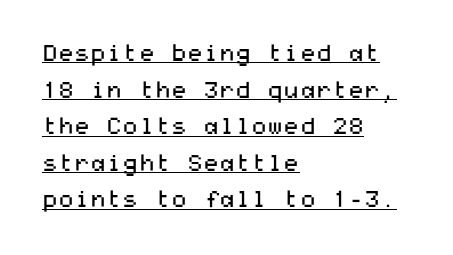
{"italic": "no", "bold": "no", "underline": "yes", "align": "left", "line_spacing": "normal", "line_spacing_ratio": 1.59, "letter_spacing": "normal", "letter_spacing_em": 0.0, "glyph_px": 23}
